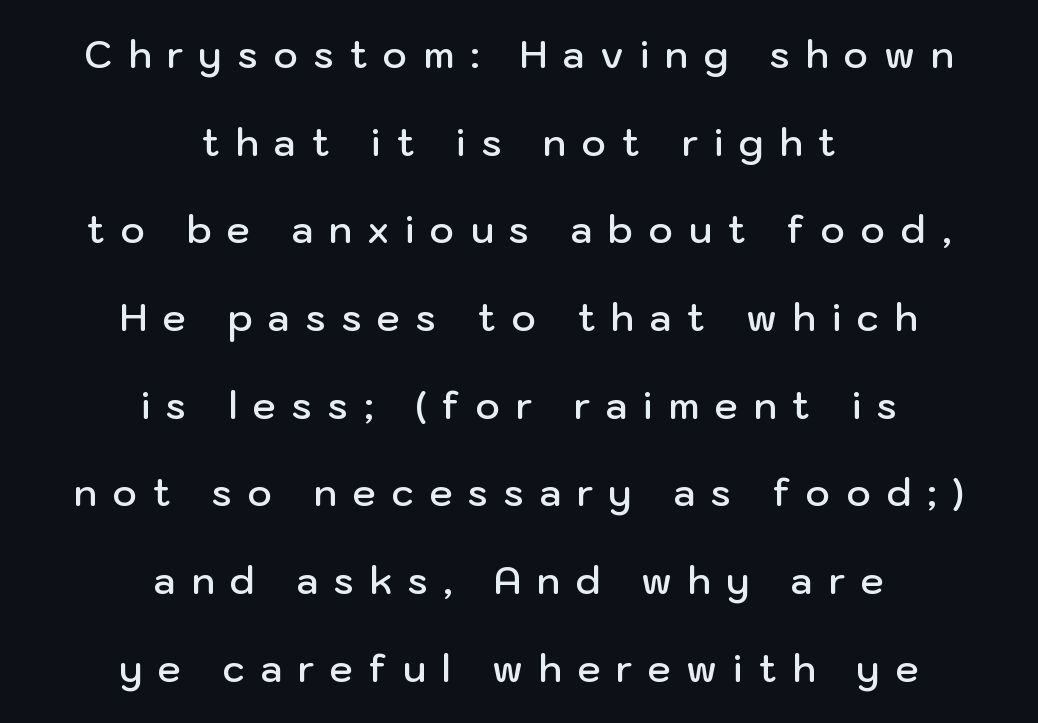
{"serif": "no", "italic": "no", "bold": "semi", "weight": "semibold", "width": "normal", "stroke_contrast": "low", "x_height": "medium", "monospaced": "no", "underline": "no", "align": "center", "line_spacing": "loose", "line_spacing_ratio": 2.37, "letter_spacing": "wide", "letter_spacing_em": 0.43, "glyph_px": 37}
